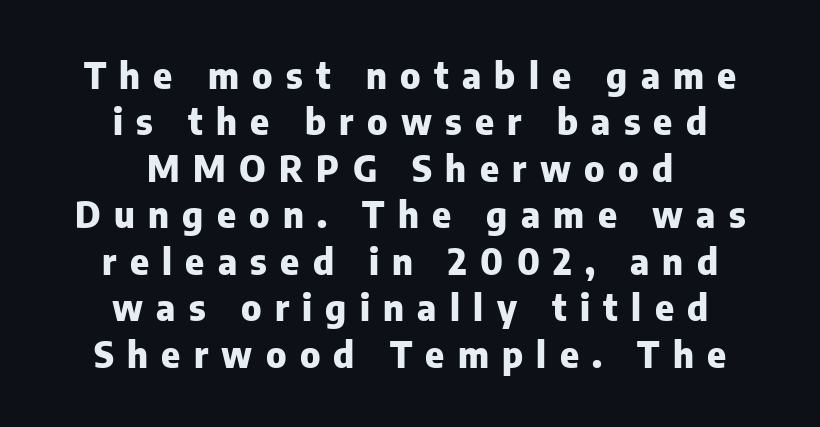
The image shows 36 px heavy sans-serif type, upright; set centered, normal line spacing (1.29x), unusually wide letter spacing (+0.37 em), not underlined; low stroke contrast and a medium x-height.
